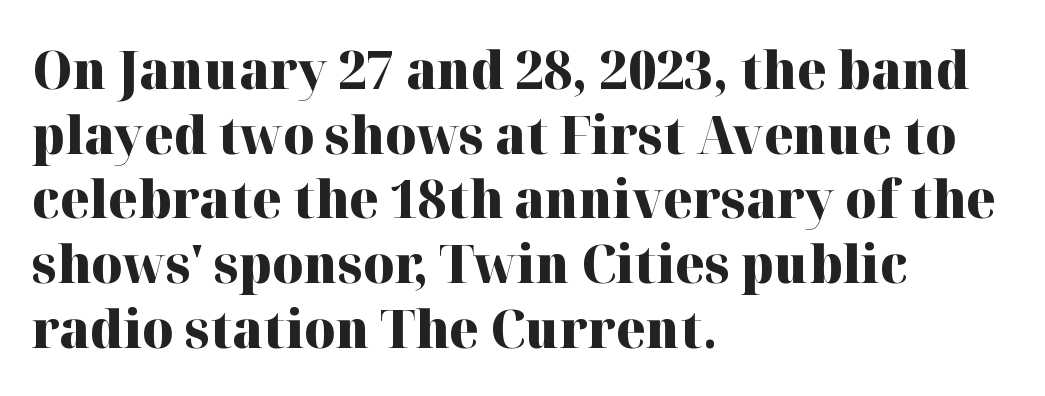
{"serif": "yes", "italic": "no", "bold": "yes", "weight": "heavy", "width": "normal", "stroke_contrast": "high", "x_height": "medium", "monospaced": "no", "underline": "no", "align": "left", "line_spacing_ratio": 1.22, "letter_spacing": "normal", "letter_spacing_em": 0.0, "glyph_px": 53}
